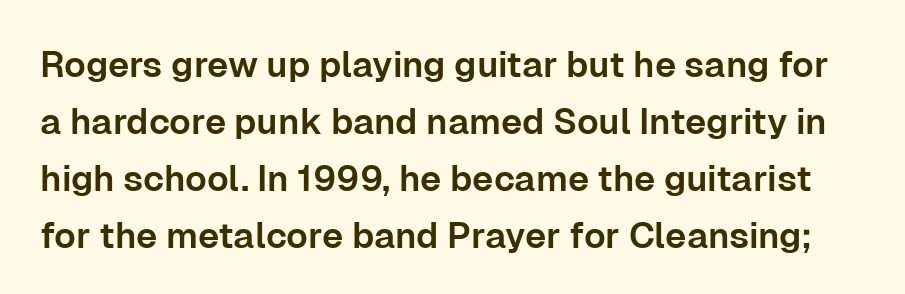
A bare baseline throughout the passage. Unlike a traditional serif, this face leaves its strokes unadorned. Observe the ordinary spacing: letters are neighbours, not strangers. A typesetter would call this proportional, since set widths differ per character.
